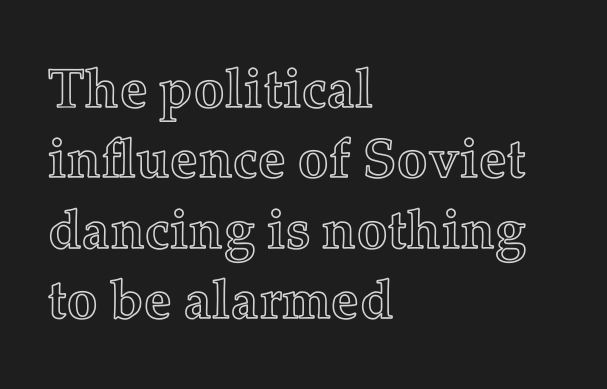
In terms of leading, this rendering sits right in the middle. Layout note: lines flush left. Varying glyph widths throughout — classic text-font behaviour. Glance below the letters and you will spot only blank space. Every character sits straight up, as roman type does. A typesetter would call this zero additional tracking.
